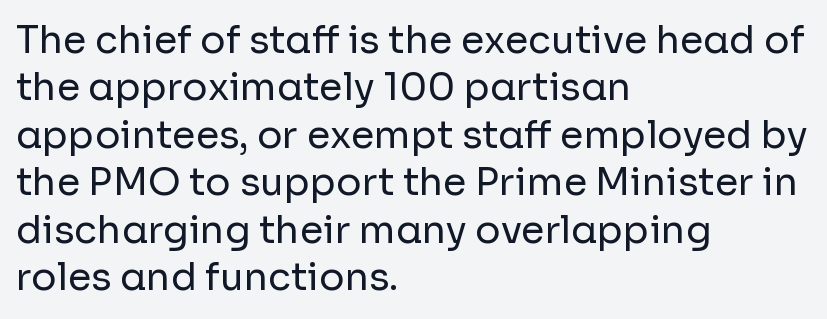
The space directly below the letters is spotless. The lines sit at an ordinary, default distance from one another. The passage shown is typed in a proportional face where columns would drift. Each stroke keeps to a modest, everyday thickness or less. Examine the stroke ends and you'll find no serifs.
